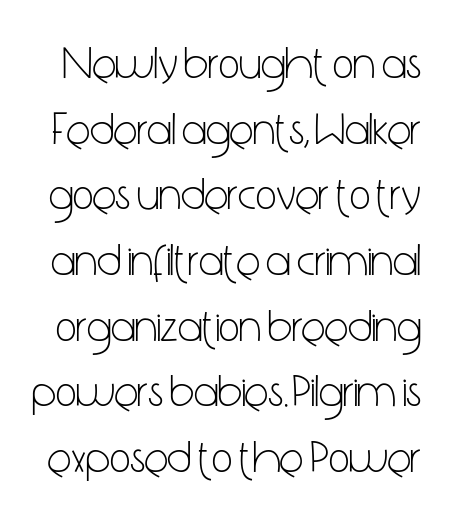
The face used here is proportionally spaced, like ordinary book or web type. Lines of text with bare space underneath. Words appear dense and cohesive because spacing is normal. Horizontal bands of white between lines are of average thickness. This is the regular roman posture of the typeface. Stroke mass is kept to a normal reading level or below.
